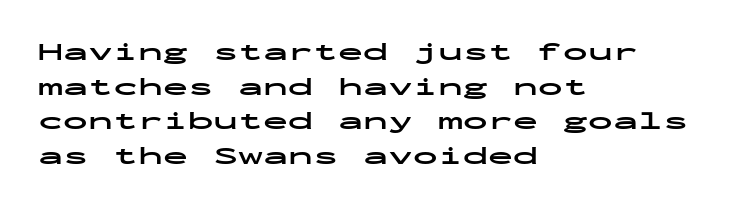
The image shows 25 px bold type, upright; set left-aligned, normal line spacing (1.39x), normal letter spacing, not underlined.
